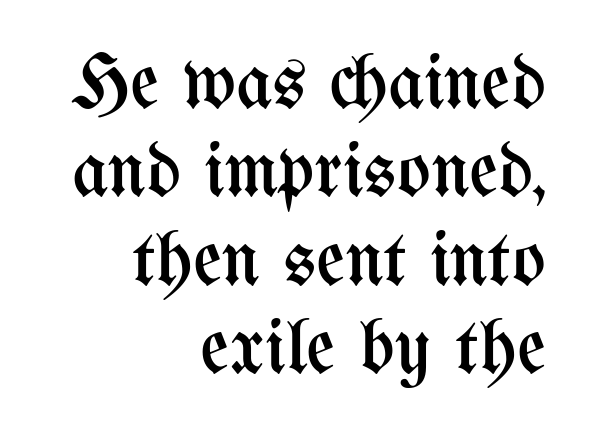
The image shows 79 px regular-weight, condensed type, upright; set right-aligned, tight line spacing (1.12x), normal letter spacing, not underlined; medium stroke contrast and a medium x-height.
